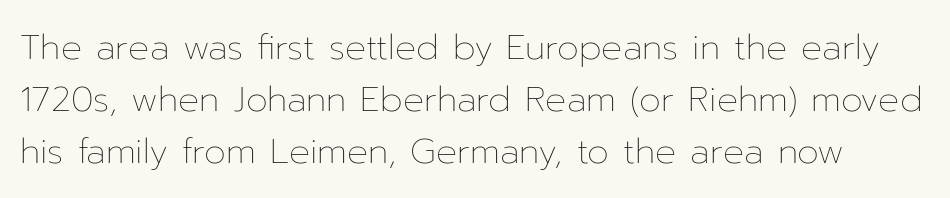
{"italic": "no", "bold": "no", "weight": "thin", "width": "normal", "stroke_contrast": "low", "x_height": "medium", "monospaced": "no", "underline": "no", "line_spacing": "normal", "line_spacing_ratio": 1.48, "letter_spacing": "normal", "letter_spacing_em": 0.0, "glyph_px": 35}
